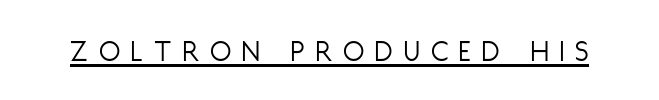
This sample has the flowing, uneven cadence of proportional lettering. A typographer would call this underscored text. The weight tops out at a normal text grade. The type sits square on the baseline with zero lean.
